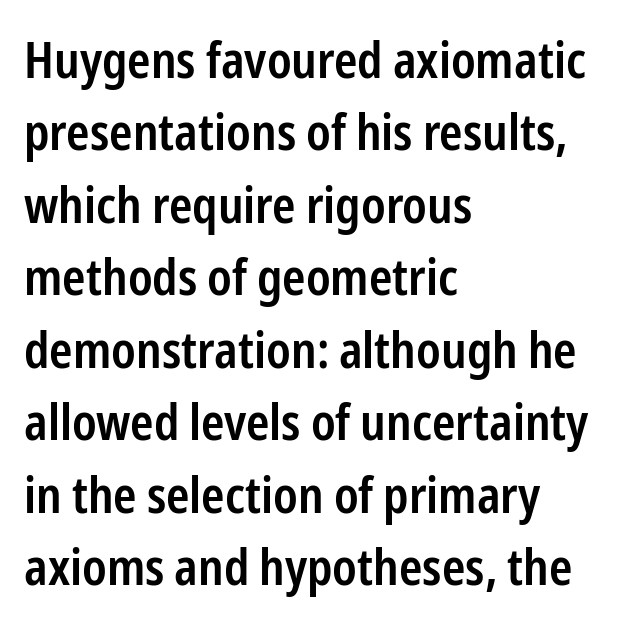
Q: Is the text bold? A: Semi-bold.
Q: Is the text italic (slanted)? A: No, it is upright.
Q: Is the typeface a serif or a sans-serif typeface? A: Sans-serif.
Q: Is the text underlined? A: No.
Q: How is the paragraph aligned? A: Left-aligned.
Q: Is the spacing between letters normal or unusually wide? A: Normal.
Q: Is the spacing between lines tight, normal or loose? A: Normal.
Q: Width (condensed, normal, or wide)? A: Condensed.
Q: Stroke contrast? A: Low.
Q: x-height? A: Medium.
Q: Monospaced? A: No.
